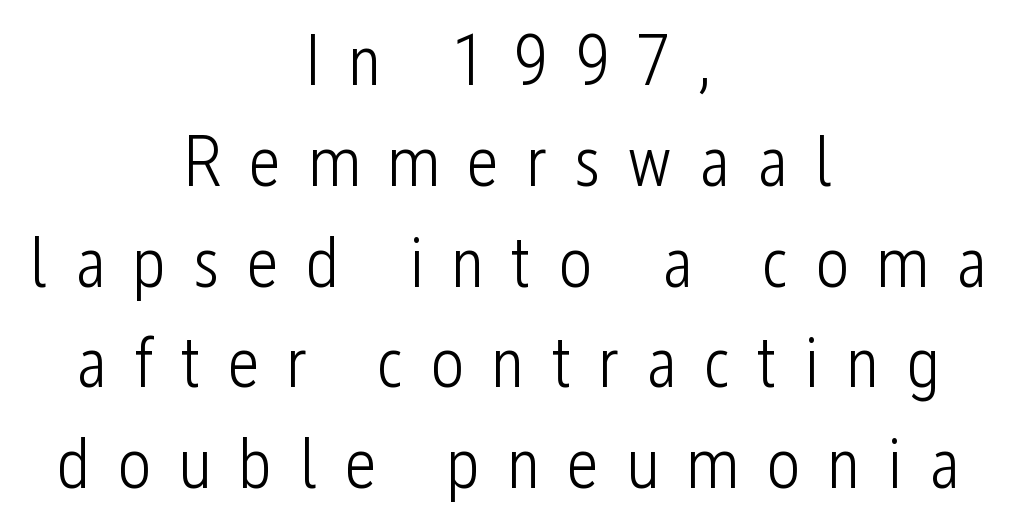
Stroke mass is kept to a normal reading level or below. Notice how the stems are strictly vertical — no italics here. Centered paragraph, ragged on both sides. Regular leading. Check where the strokes stop: nothing finishes them off — pure sans. You could not count columns in this text — the font is proportionally spaced.
